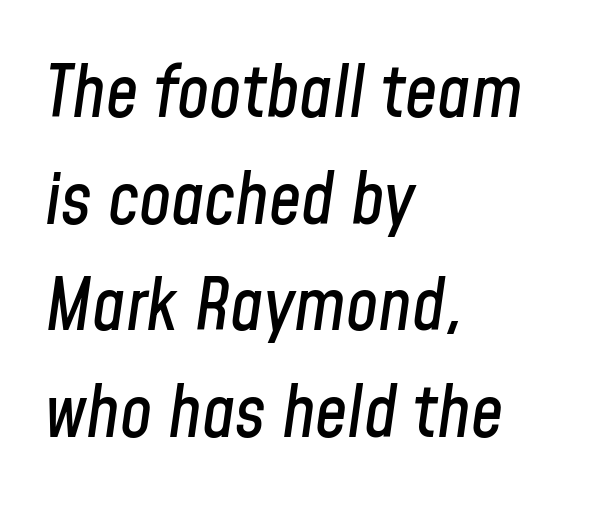
The image shows 72 px condensed type, italic (leaning right); set left-aligned, normal line spacing (1.48x), normal letter spacing, not underlined; low stroke contrast and a medium x-height.
